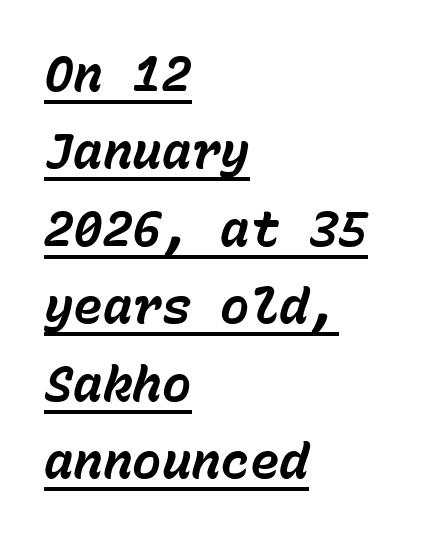
The typesetter has applied underlining to the passage shown. Would a proofreader flag this as italicized? Yes. Each letter, wide or thin by design, is forced into the same width here. Horizontal alignment here is leftward, the default for most running prose. Students, this is bold: see how much ink each stroke carries. In terms of leading, this rendering sits right in the middle.
